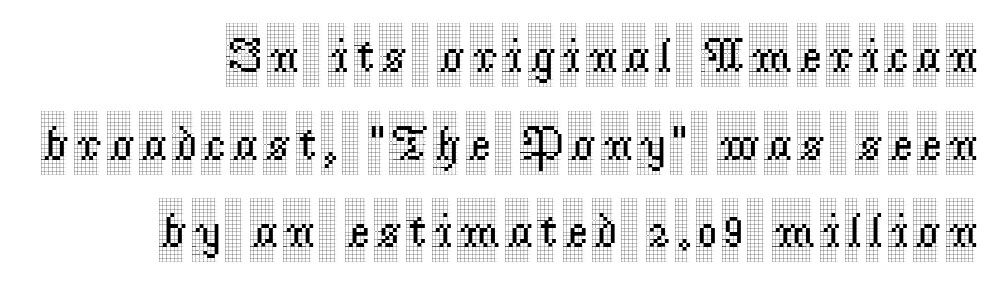
The text was rendered using a seriffed face with decorative stroke endings. Upright lettering throughout. These lines are rendered in a variable-pitch font. Typeset ragged left — the right edge is the straight one. Clear beneath every line of the passage.
